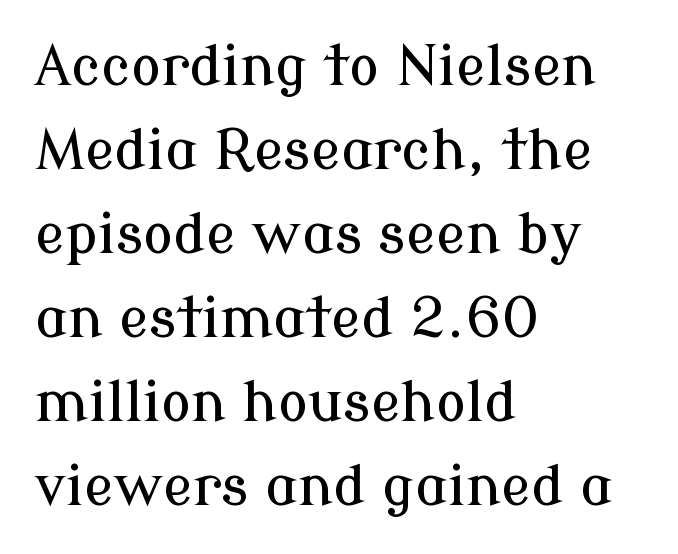
One glance says typical: line gaps are just what's usual. Are there feet on the stems? There are — it's a serif. Line beginnings align vertically; line endings do not. The space beneath each line is pristine and unruled. The tracking reads as untouched default to a designer's eye. Every character sits straight up, as roman type does.
